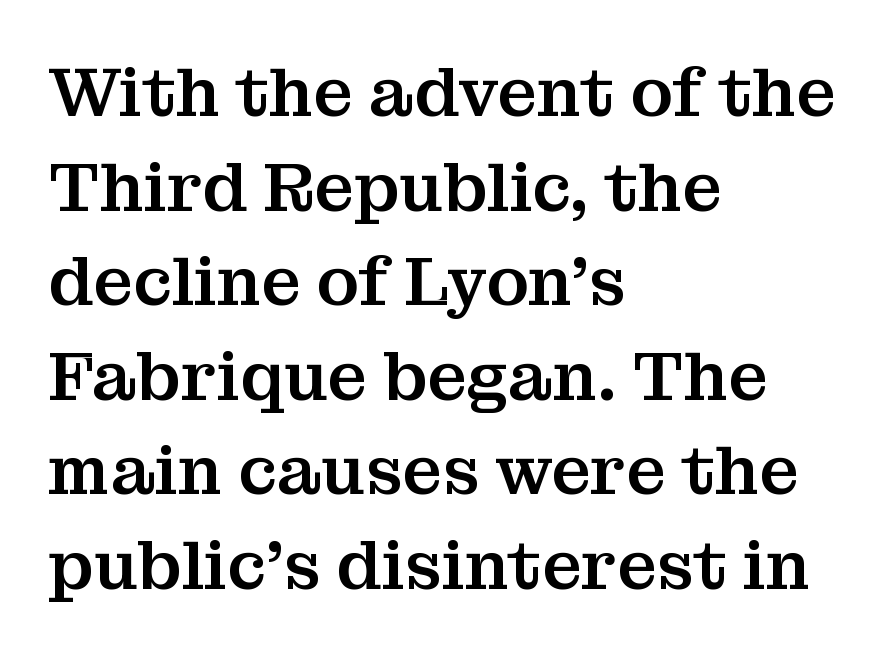
{"serif": "yes", "italic": "no", "width": "normal", "stroke_contrast": "medium", "x_height": "medium", "monospaced": "no", "underline": "no", "align": "left", "line_spacing": "normal", "line_spacing_ratio": 1.37, "letter_spacing": "normal", "letter_spacing_em": 0.0, "glyph_px": 69}
